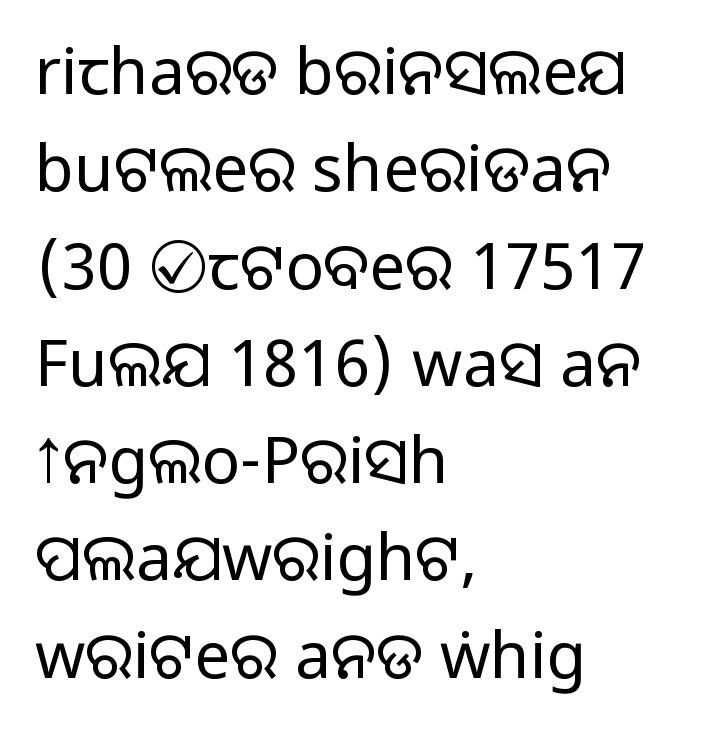
Here the designer chose a conventional face with non-uniform glyph widths. Compared with typical paragraphs, the rows here are spaced about the same. This is the regular roman posture of the typeface. Words float on clear page, feet unadorned. These lines stack with their left ends in a neat column. The typesetting does not lean heavy: it is not bold.
